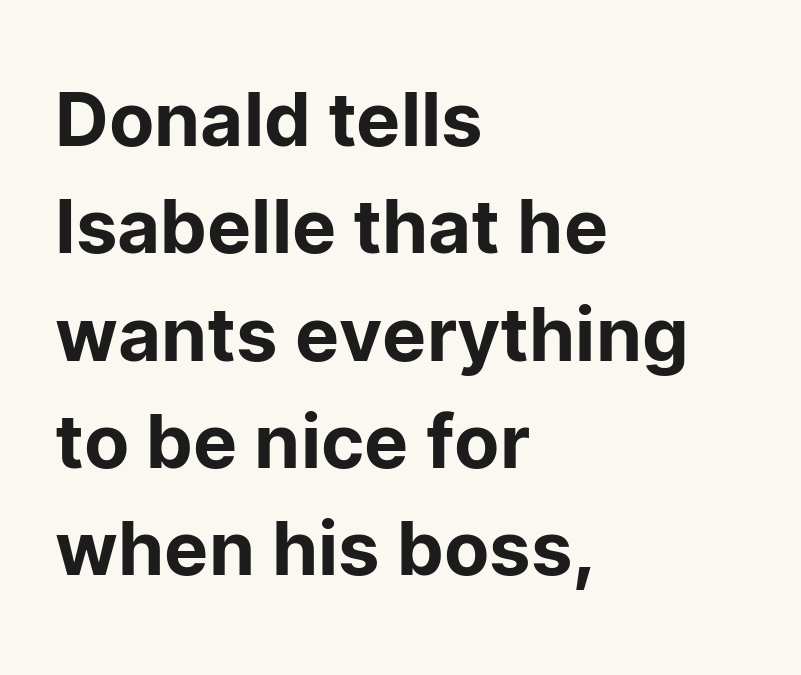
The image shows 74 px sans-serif type, upright; set left-aligned, normal line spacing (1.45x), normal letter spacing, not underlined; low stroke contrast and a medium x-height.
